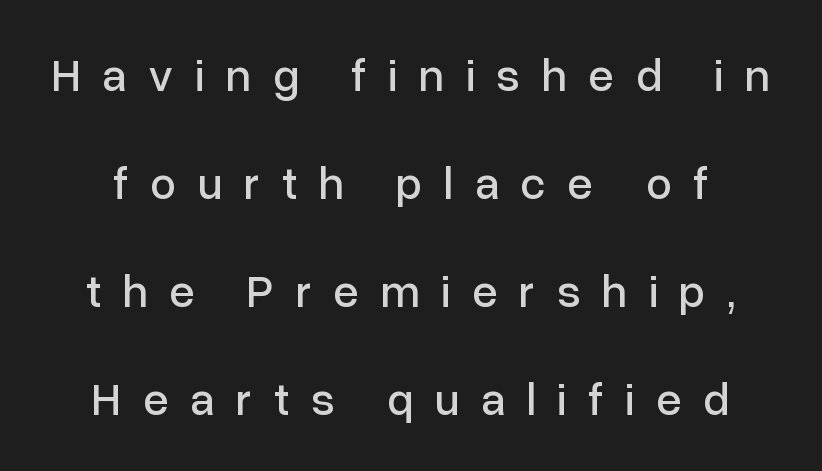
The image shows 46 px sans-serif type, upright; set loose line spacing (2.35x), unusually wide letter spacing (+0.47 em), not underlined; low stroke contrast and a medium x-height.
